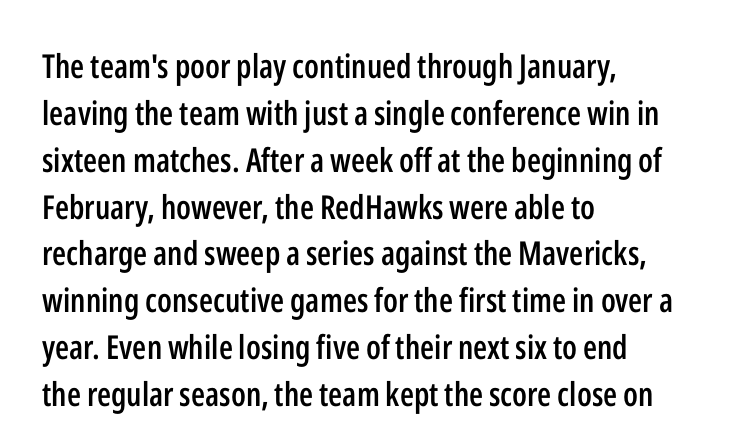
The image shows 33 px semibold, condensed sans-serif type, upright; set left-aligned, normal line spacing (1.42x), normal letter spacing, not underlined; low stroke contrast and a medium x-height.
